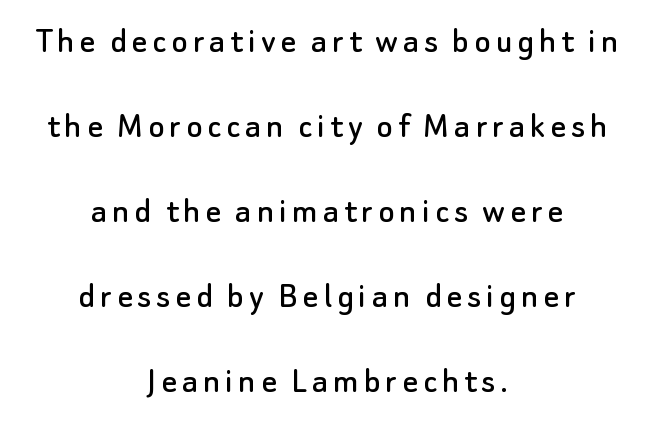
The image shows 38 px sans-serif type, upright; set centered, loose line spacing (2.24x), not underlined; low stroke contrast and a small x-height.
